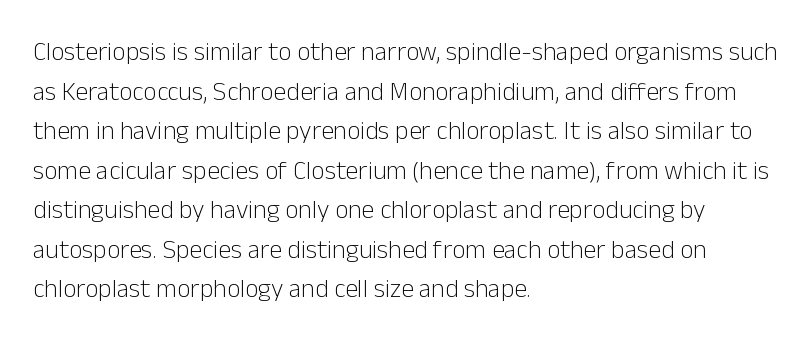
Q: Is the text bold? A: No.
Q: Is the text italic (slanted)? A: No, it is upright.
Q: Is the text underlined? A: No.
Q: How is the paragraph aligned? A: Left-aligned.
Q: Is the spacing between letters normal or unusually wide? A: Normal.
Q: Is the spacing between lines tight, normal or loose? A: Normal.
